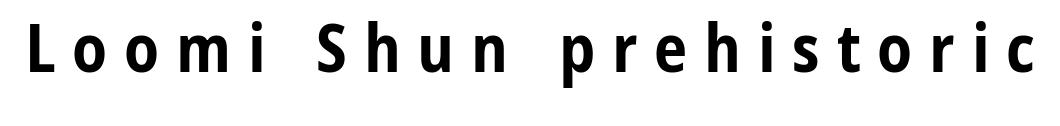
Typographic density is high because the face is bold. Words float on clear page, feet unadorned. Proportional: the letters do not fall into vertical columns. Quick note: not italic, upright.
